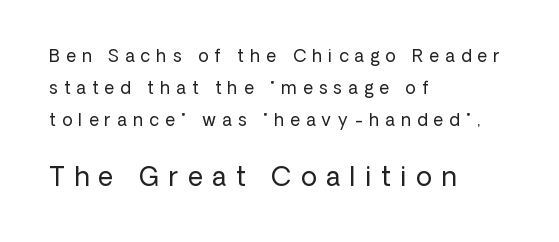
The image shows 26 px text type, upright; set left-aligned, line spacing 1.88x, unusually wide letter spacing (+0.37 em), not underlined; the second (bottom) block is 1.53x larger.
